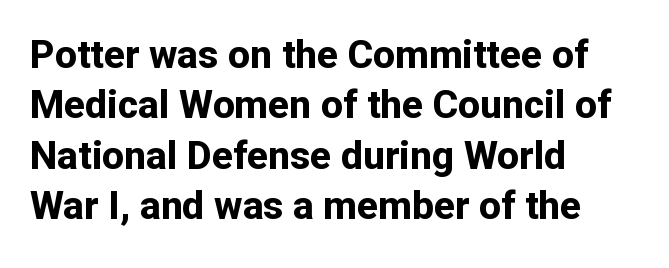
The words here are not underlined. In terms of leading, this rendering sits right in the middle. Nope, no serifs anywhere on these letters. The line texture is even and compact thanks to regular tracking. Typesetter's note: full bold, strokes at maximum text heaviness.
